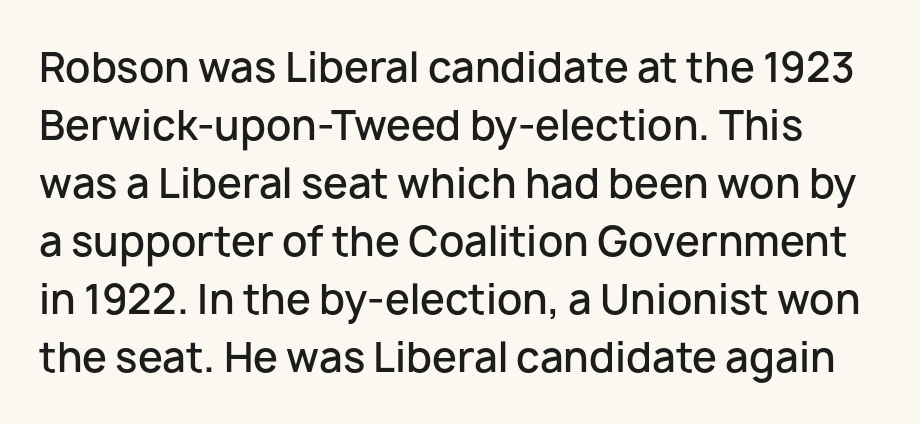
Q: Is the text bold? A: Semi-bold.
Q: Is the text italic (slanted)? A: No, it is upright.
Q: Is the typeface a serif or a sans-serif typeface? A: Sans-serif.
Q: Is the text underlined? A: No.
Q: Is the spacing between letters normal or unusually wide? A: Normal.
Q: Is the spacing between lines tight, normal or loose? A: Normal.
Q: Width (condensed, normal, or wide)? A: Normal.
Q: Stroke contrast? A: Low.
Q: x-height? A: Medium.
Q: Monospaced? A: No.
